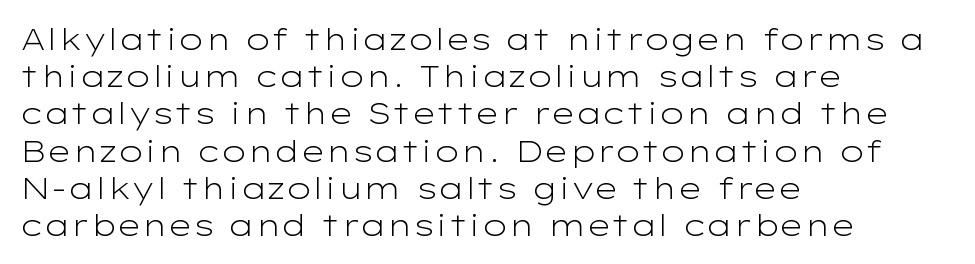
The image shows 30 px light, wide sans-serif type, upright; set left-aligned, line spacing 1.24x, normal letter spacing, not underlined; low stroke contrast and a medium x-height.
